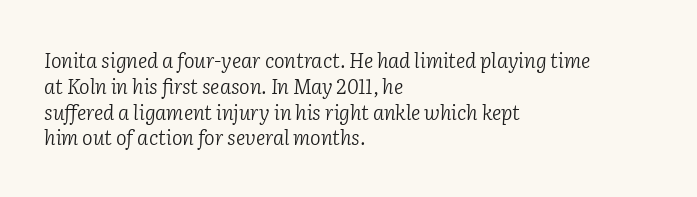
The font's italic variant was chosen for this text. Inter-character spacing is left at the font's built-in metrics. The space directly below the letters is spotless. If you drew a ruler down the left edge, every line would touch it. Nothing heavy about these letters — not bold at all. A typesetter would call this leading conventional body-copy spacing.
